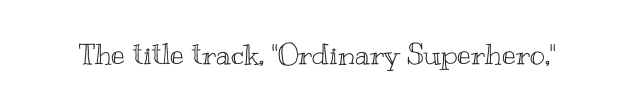
Standard letterfit; no display-style spreading of the glyphs. These lines are rendered in a variable-pitch font. No italicization has been applied; the sample stays upright. Each row of text sits above clean, open space.
